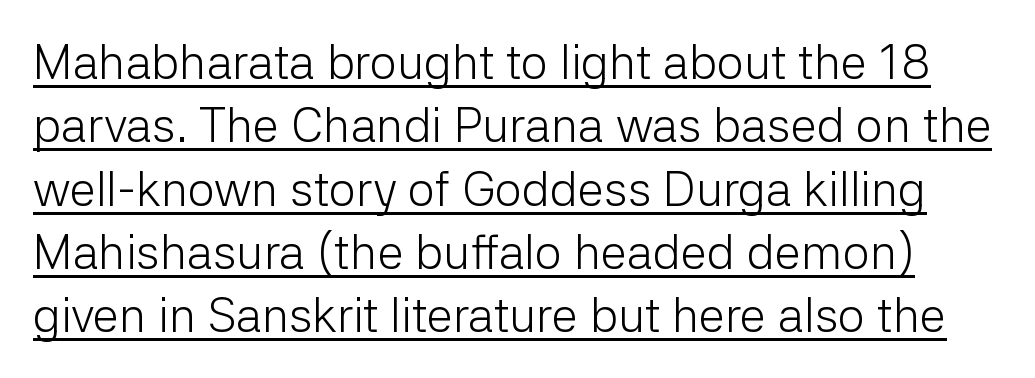
Q: Is the text bold? A: No.
Q: Is the text italic (slanted)? A: No, it is upright.
Q: Is the typeface a serif or a sans-serif typeface? A: Sans-serif.
Q: Is the text underlined? A: Yes.
Q: Is the spacing between letters normal or unusually wide? A: Normal.
Q: Is the spacing between lines tight, normal or loose? A: Normal.
Q: Width (condensed, normal, or wide)? A: Normal.
Q: Stroke contrast? A: Low.
Q: x-height? A: Medium.
Q: Monospaced? A: No.
